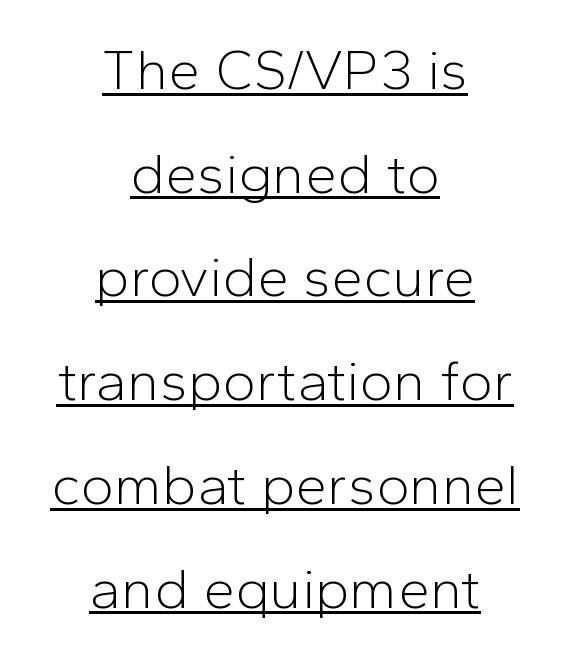
These lines are rendered in a variable-pitch font. What decoration does the sample have? An underline. The designer went with a sans here, leaving each stem footless. The weight tops out at a normal text grade.
